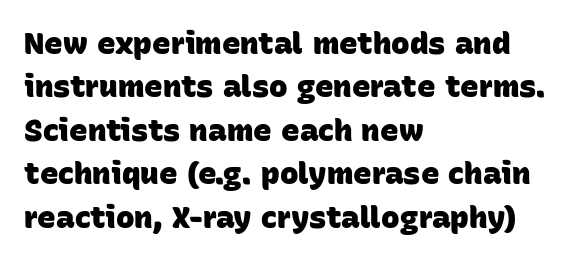
The image shows 31 px heavy sans-serif type; set left-aligned, normal line spacing (1.4x), normal letter spacing, not underlined; low stroke contrast and a large x-height.
